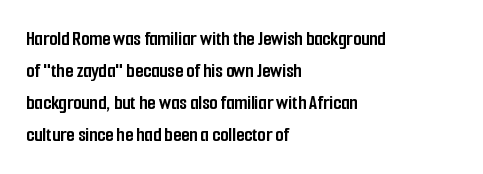
The type sits square on the baseline with zero lean. Summary of weight: heavy, a full bold. Interline gaps are of average width in this sample. The type is set solid horizontally, with unmodified tracking. Underline: absent.
